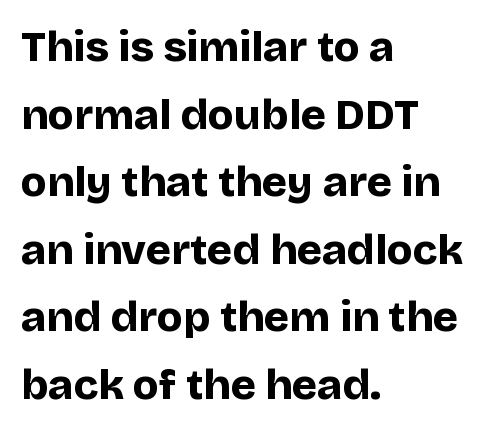
Q: Is the text bold? A: Yes.
Q: Is the text italic (slanted)? A: No, it is upright.
Q: Is the typeface a serif or a sans-serif typeface? A: Sans-serif.
Q: Is the text underlined? A: No.
Q: How is the paragraph aligned? A: Left-aligned.
Q: Is the spacing between letters normal or unusually wide? A: Normal.
Q: Is the spacing between lines tight, normal or loose? A: Normal.
Q: Width (condensed, normal, or wide)? A: Normal.
Q: Stroke contrast? A: Low.
Q: x-height? A: Large.
Q: Monospaced? A: No.
